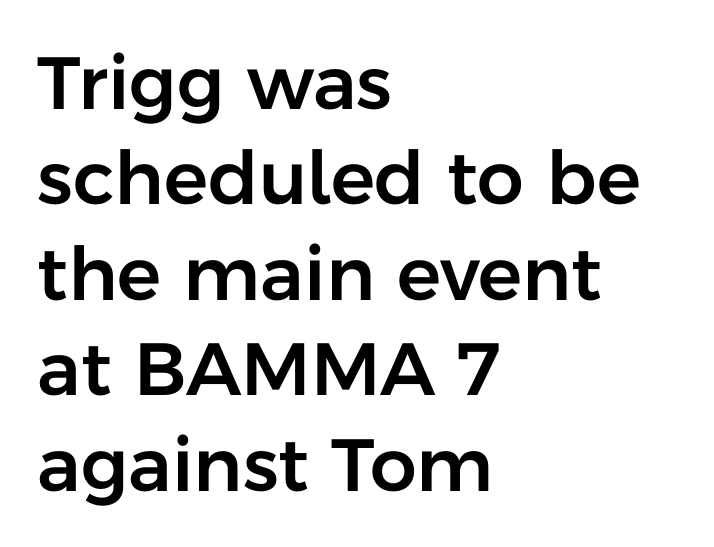
The image shows 74 px sans-serif type, upright; set left-aligned, normal line spacing (1.29x), normal letter spacing, not underlined; low stroke contrast and a medium x-height.
